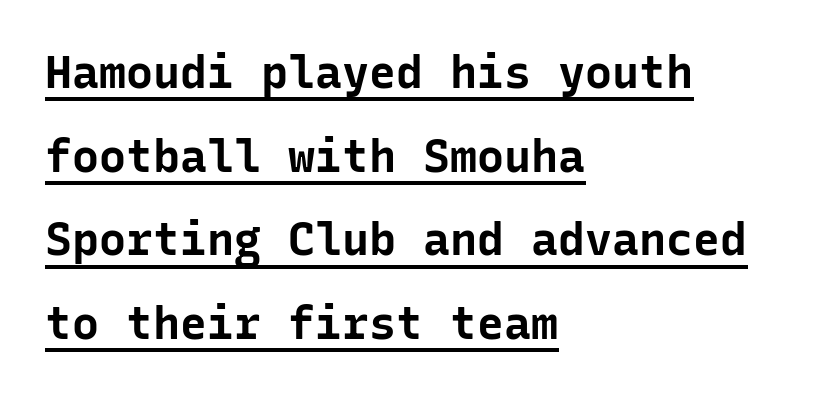
All the whitespace from short lines collects on the right. Is this a fixed-width face? Yes — each glyph sits in an identical cell. A typesetter would call this zero additional tracking. The typesetter has applied underlining to the passage shown. Summary of weight: heavy, a full bold. The rendering shows plain stroke endings on the letterforms — a sans-serif design.
